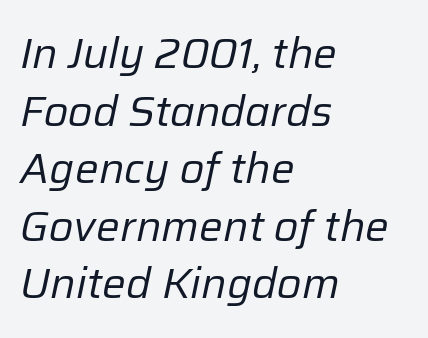
The image shows 42 px regular-weight type, italic (leaning right); set left-aligned, normal line spacing (1.37x), normal letter spacing, not underlined; low stroke contrast and a medium x-height.
